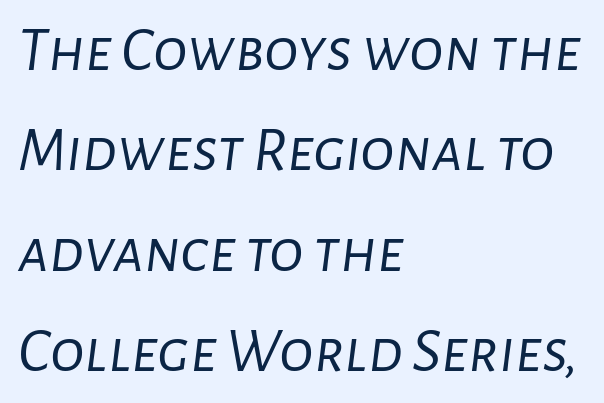
The image shows 64 px light type, italic (leaning right); set left-aligned, normal line spacing (1.57x), normal letter spacing, not underlined; low stroke contrast and a medium x-height.
